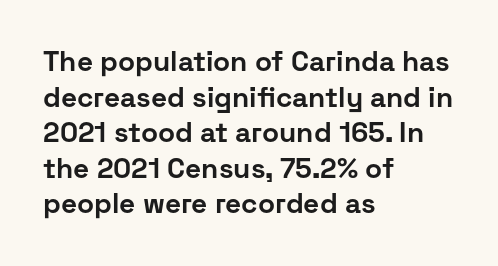
Q: Is the text bold? A: Yes.
Q: Is the text italic (slanted)? A: No, it is upright.
Q: Is the typeface a serif or a sans-serif typeface? A: Sans-serif.
Q: Is the text underlined? A: No.
Q: How is the paragraph aligned? A: Left-aligned.
Q: Is the spacing between letters normal or unusually wide? A: Normal.
Q: Is the spacing between lines tight, normal or loose? A: Normal.
Q: Width (condensed, normal, or wide)? A: Normal.
Q: Stroke contrast? A: Low.
Q: x-height? A: Medium.
Q: Monospaced? A: No.
